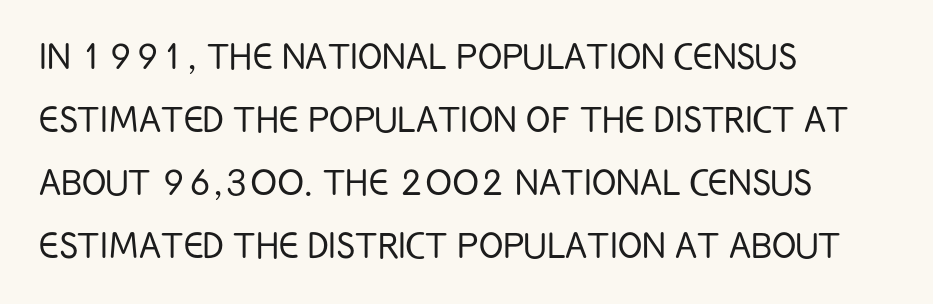
Q: Is the text bold? A: No.
Q: Is the text italic (slanted)? A: No, it is upright.
Q: Is the typeface a serif or a sans-serif typeface? A: Sans-serif.
Q: Is the text underlined? A: No.
Q: How is the paragraph aligned? A: Left-aligned.
Q: Is the spacing between letters normal or unusually wide? A: Normal.
Q: Is the spacing between lines tight, normal or loose? A: Normal.
Q: Width (condensed, normal, or wide)? A: Condensed.
Q: Stroke contrast? A: Low.
Q: x-height? A: Large.
Q: Monospaced? A: No.
